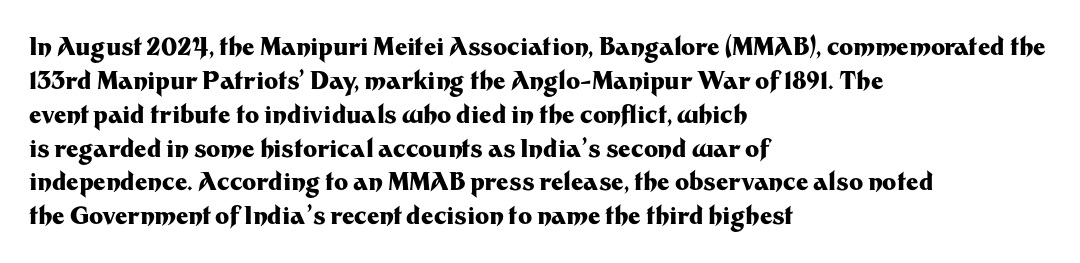
The image shows 24 px bold type, upright; set left-aligned, normal line spacing (1.41x), normal letter spacing, not underlined.
